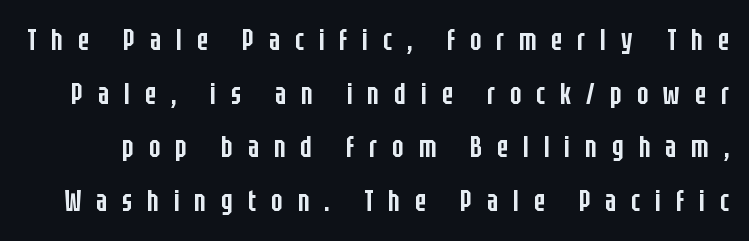
The image shows 30 px semibold, condensed sans-serif type, upright; set line spacing 1.79x, unusually wide letter spacing (+0.5 em), not underlined; low stroke contrast and a large x-height.
